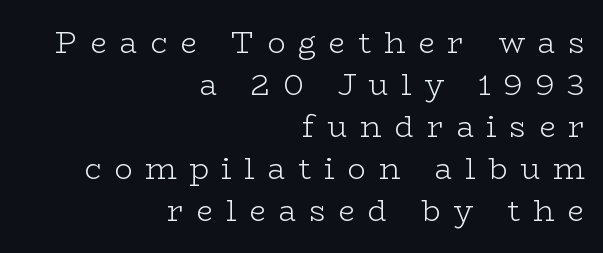
Rendered with straight, roman letterforms. The rendering uses a moderate line-height, typical for paragraphs. Looks like regular typesetting: each glyph gets only the width it needs. The typesetter chose a ragged-left arrangement here. The foot of each line stays bare and open. Here the glyphs are tracked loosely, breaking word shapes into spaced letters.
